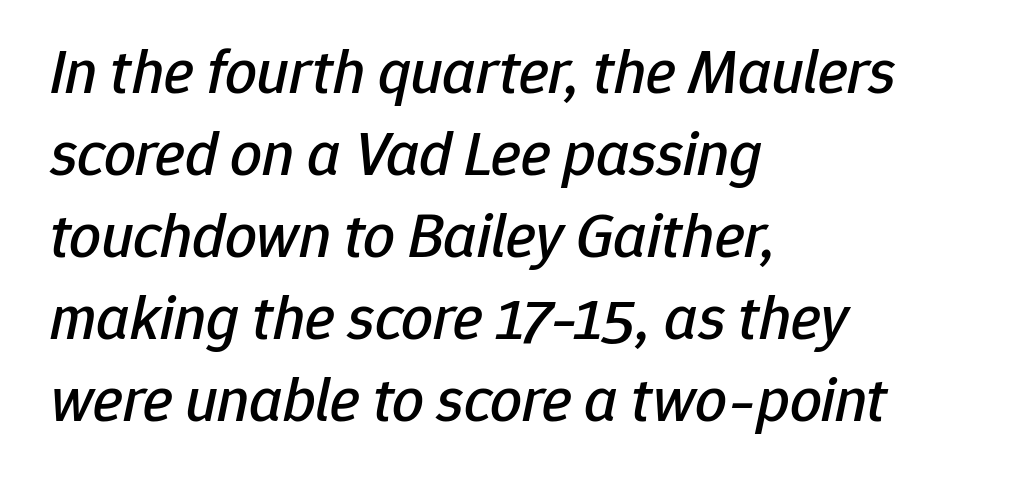
Q: Is the text italic (slanted)? A: Yes, it leans right by about 12 degrees.
Q: Is the text underlined? A: No.
Q: How is the paragraph aligned? A: Left-aligned.
Q: Is the spacing between letters normal or unusually wide? A: Normal.
Q: Is the spacing between lines tight, normal or loose? A: Normal.
Q: Width (condensed, normal, or wide)? A: Normal.
Q: Stroke contrast? A: Low.
Q: x-height? A: Medium.
Q: Monospaced? A: No.
